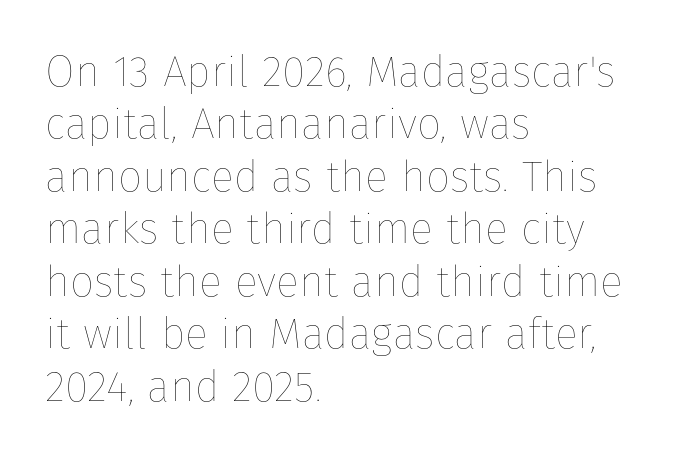
Italic? Not at all — the glyphs are vertical. Caption: face not bold, strokes unweighted. Is this a fixed-width face? No — the glyphs have proportional, varying widths. Descenders hang freely into open space. The paragraph shown leans on its left margin. Tracking here is standard; glyphs follow each other at the usual distance.
